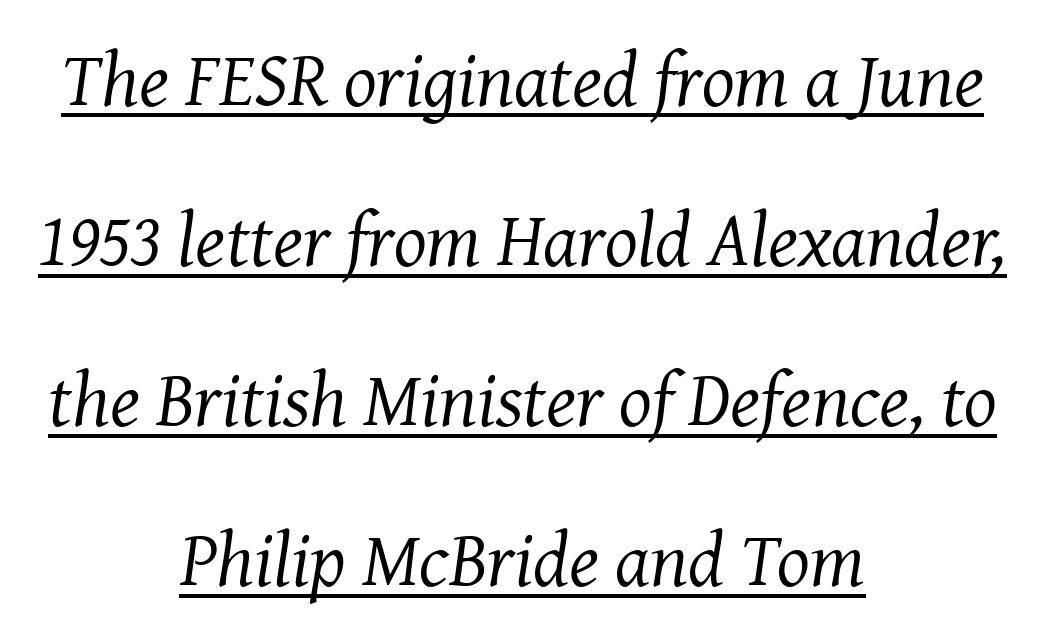
The image shows 77 px regular-weight serif type, italic (leaning right); set centered, loose line spacing (2.08x), normal letter spacing, underlined; medium stroke contrast and a medium x-height.
